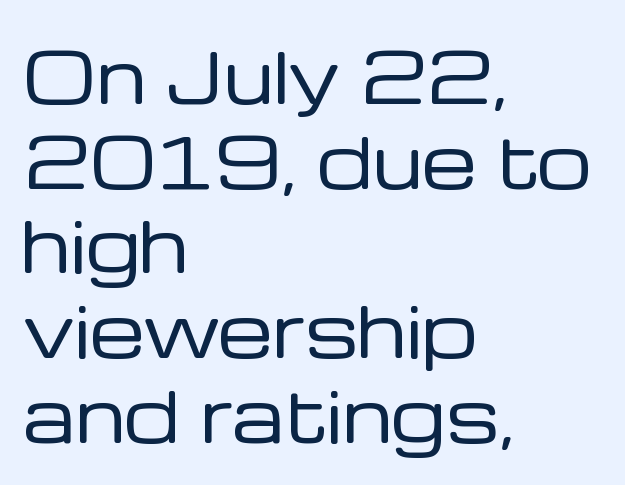
The font family rendered here belongs to the sans-serif group. The typography opts for an upright posture over an oblique one. Rule under the text: the space is simply empty. These glyphs show unthickened strokes, regular width or finer. These lines are rendered in a variable-pitch font.
